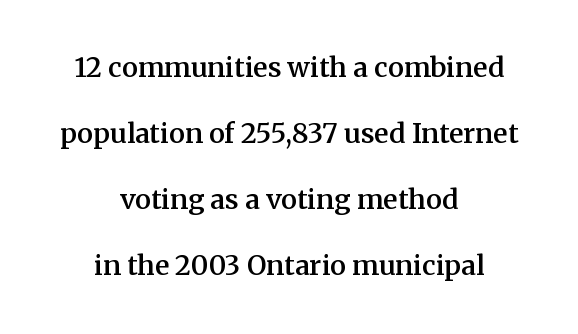
{"italic": "no", "bold": "semi", "underline": "no", "align": "center", "line_spacing": "loose", "line_spacing_ratio": 2.45, "letter_spacing": "normal", "letter_spacing_em": 0.0, "glyph_px": 27}
